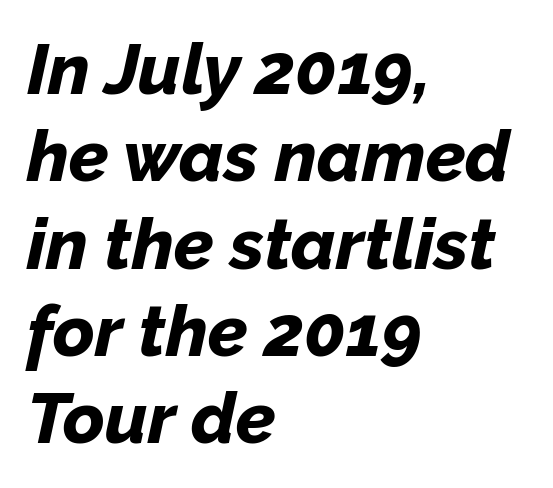
The image shows 71 px bold type, italic (leaning right); set left-aligned, line spacing 1.23x, normal letter spacing, not underlined; low stroke contrast and a medium x-height.
